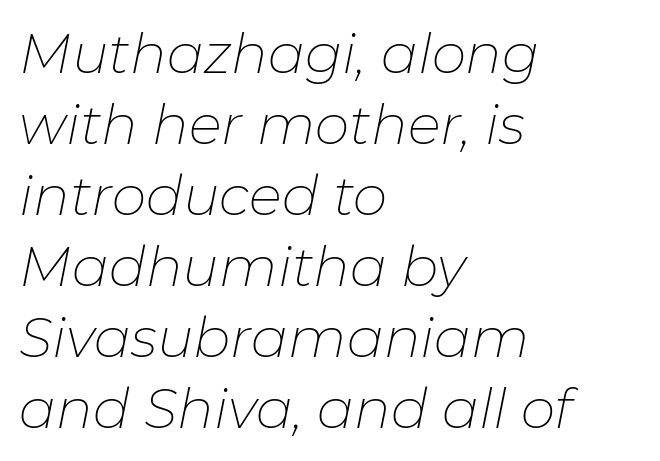
Q: Is the text bold? A: No.
Q: Is the text italic (slanted)? A: Yes, it leans right by about 11 degrees.
Q: Is the text underlined? A: No.
Q: How is the paragraph aligned? A: Left-aligned.
Q: Is the spacing between letters normal or unusually wide? A: Normal.
Q: Is the spacing between lines tight, normal or loose? A: Normal.
Q: Width (condensed, normal, or wide)? A: Normal.
Q: Stroke contrast? A: Low.
Q: x-height? A: Medium.
Q: Monospaced? A: No.
